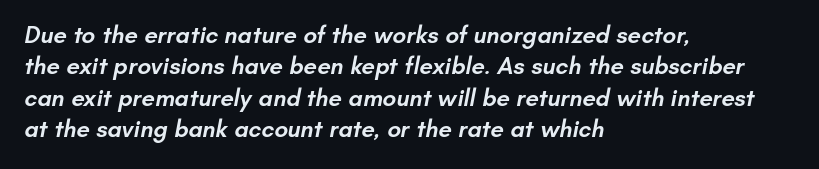
Q: Is the text bold? A: Semi-bold.
Q: Is the text underlined? A: No.
Q: How is the paragraph aligned? A: Left-aligned.
Q: Is the spacing between letters normal or unusually wide? A: Normal.
Q: Is the spacing between lines tight, normal or loose? A: Normal.
